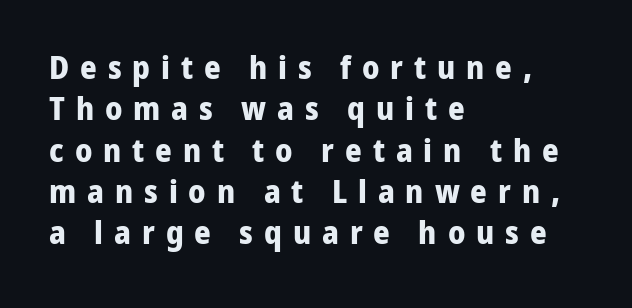
Stroke terminals: plain, sans-serif. The zone under the glyphs is completely vacant. The rendering uses natural spacing where letterforms have individual widths. The passage shown is emphatically bold. A normal amount of white space separates one row of letters from the next. Characters follow at a spacing far wider than the type designer built in.
